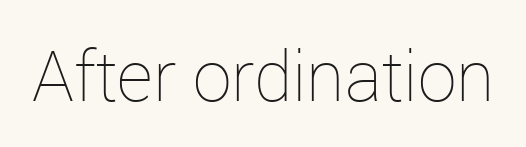
Look at the tracking — it's just the regular setting, nothing added. The letters advance in unequal steps, a hallmark of proportional type. Any mark beneath the type? The region is blank. This is not heavy type; no bold has been used. The lettering stays uniformly vertical, giving the passage a roman look.
